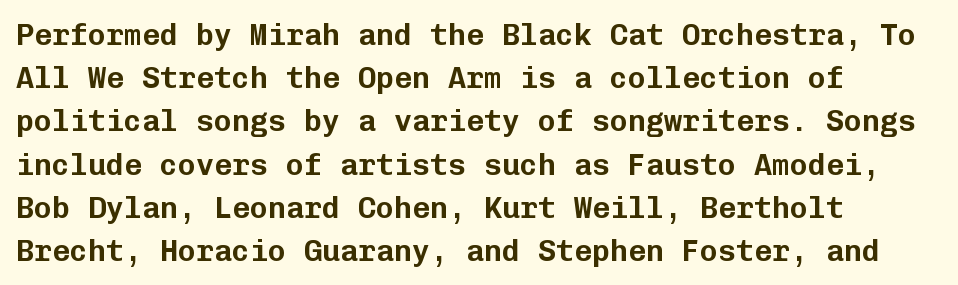
The passage shown has conventional tracking throughout. When letters stand straight like this, we call the style roman or upright. Check where the strokes stop: nothing finishes them off — pure sans. The passage shown stacks its lines at a standard gap. The face used here is monospaced, like something from a code editor.
